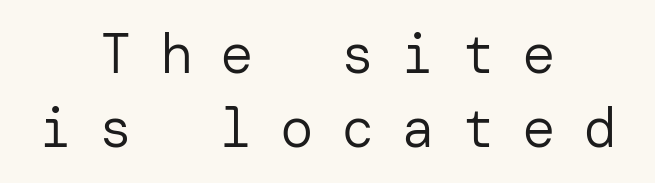
The letters stand upright; this is a roman face. The tracking jumps out immediately: characters are airy and widely separated. Interline gaps are of average width in this sample. Reading down the block, each line starts at a different indent, mirrored at its end. The strokes carry an ordinary text weight at most.
